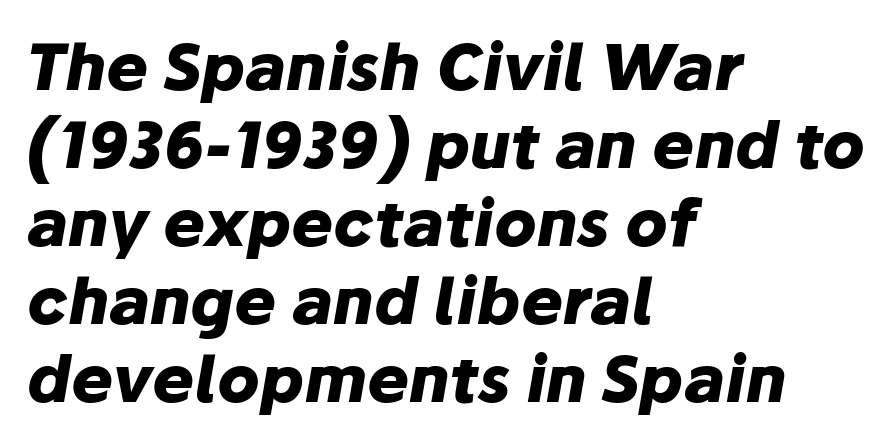
{"italic": "yes", "lean": "right", "slant_degrees": 10, "bold": "yes", "weight": "heavy", "width": "normal", "stroke_contrast": "low", "x_height": "medium", "monospaced": "no", "underline": "no", "align": "left", "line_spacing_ratio": 1.24, "letter_spacing": "normal", "letter_spacing_em": 0.0, "glyph_px": 63}
